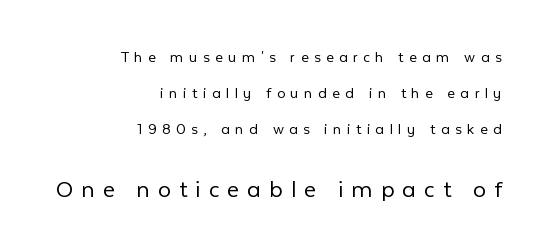
Tracking value appears strongly positive — letters spread wide. The ragged edge is on the left, which tells us the setting is flush right. Is there much room between lines? Yes — plenty of vertical air separates them. Check under the words: just untouched page. The emphasis by scale lands on block number two, below.
